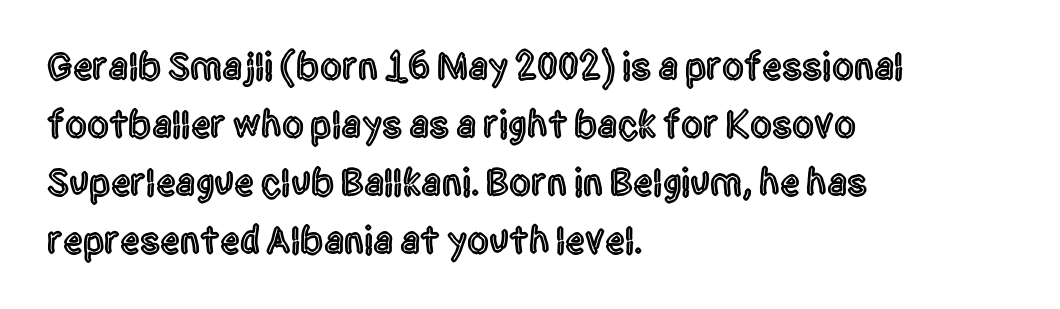
The image shows 39 px condensed sans-serif type, upright; set left-aligned, normal line spacing (1.49x), normal letter spacing, not underlined; a large x-height.
